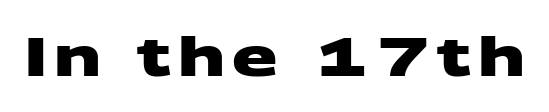
Q: Is the text bold? A: Yes.
Q: Is the typeface a serif or a sans-serif typeface? A: Sans-serif.
Q: Is the text underlined? A: No.
Q: Width (condensed, normal, or wide)? A: Wide.
Q: Stroke contrast? A: Medium.
Q: x-height? A: Large.
Q: Monospaced? A: No.
